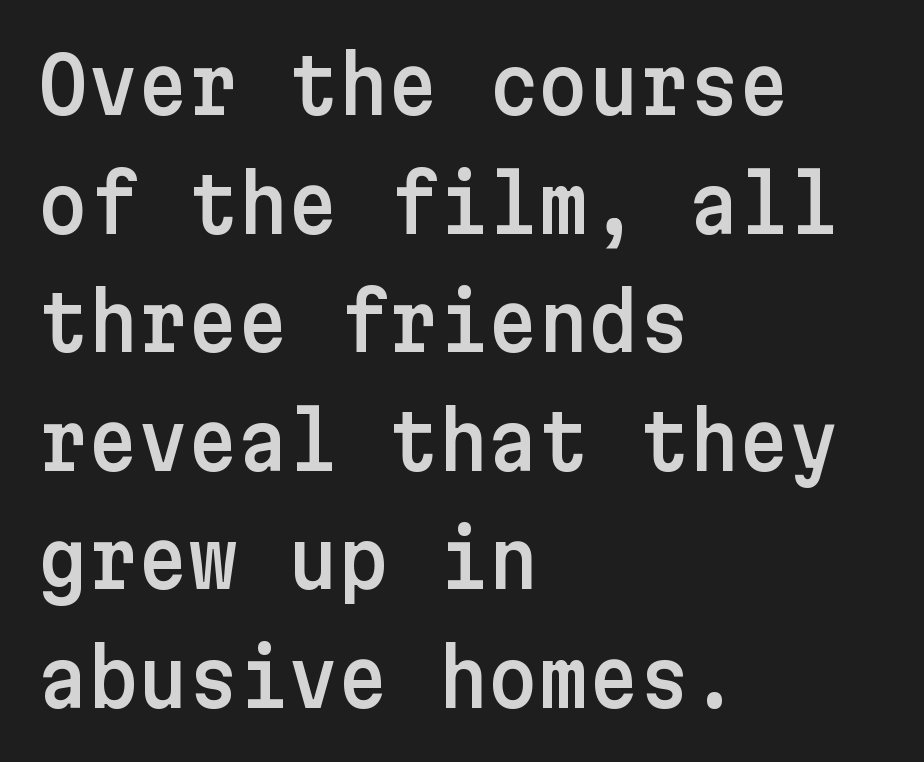
The image shows 77 px sans-serif type, upright; set left-aligned, normal line spacing (1.54x), normal letter spacing, not underlined; low stroke contrast and a medium x-height.
